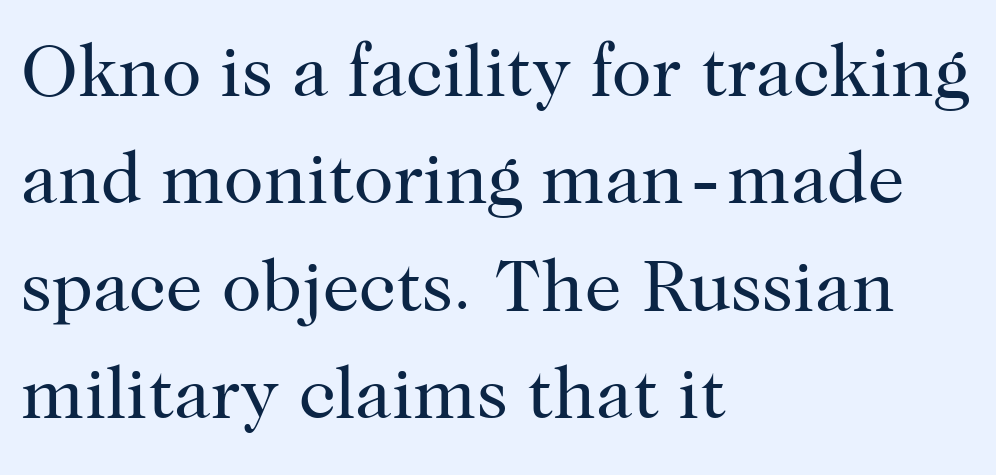
{"serif": "yes", "italic": "no", "bold": "no", "weight": "regular", "width": "normal", "stroke_contrast": "high", "x_height": "medium", "monospaced": "no", "underline": "no", "align": "left", "line_spacing": "normal", "line_spacing_ratio": 1.47, "letter_spacing": "normal", "letter_spacing_em": 0.0, "glyph_px": 73}
